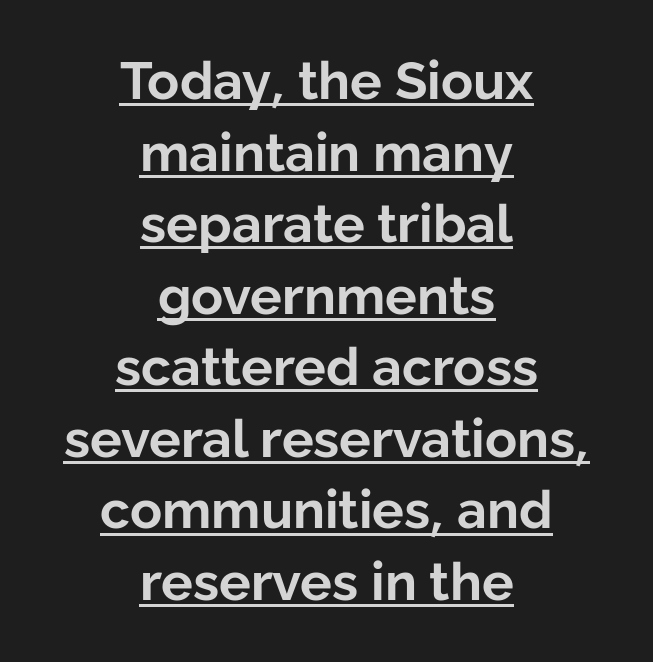
The image shows 53 px bold sans-serif type, upright; set centered, normal line spacing (1.35x), normal letter spacing, underlined; low stroke contrast and a medium x-height.
